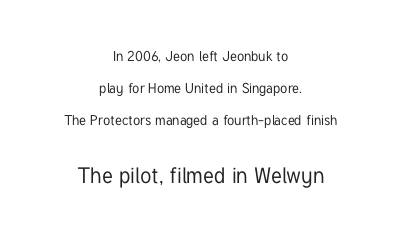
Just letters on the line, the space beneath them empty. A typesetter would mark this as roman, not italic. Students, observe: this is what heavily led, spacious text looks like. How are the letters spaced? Ordinarily, with no added tracking. Compare the two chunks: the lower has the greater cap height.
